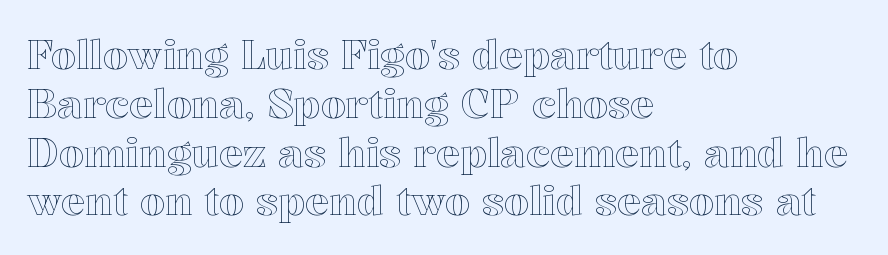
Q: Is the text italic (slanted)? A: No, it is upright.
Q: Is the text underlined? A: No.
Q: How is the paragraph aligned? A: Left-aligned.
Q: Is the spacing between letters normal or unusually wide? A: Normal.
Q: Width (condensed, normal, or wide)? A: Normal.
Q: x-height? A: Medium.
Q: Monospaced? A: No.
